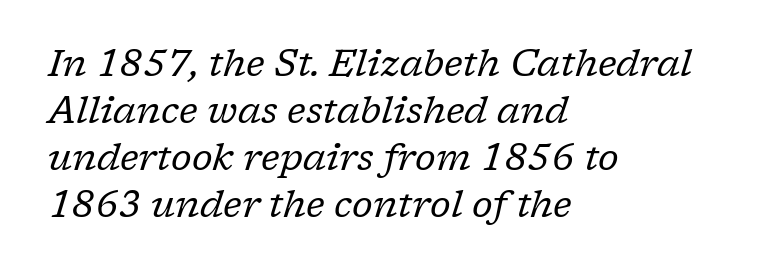
The image shows 37 px regular-weight serif type, italic (leaning right); set left-aligned, normal line spacing (1.27x), normal letter spacing, not underlined; low stroke contrast and a medium x-height.
